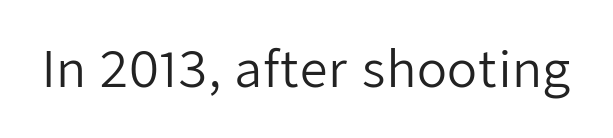
Q: Is the text bold? A: No.
Q: Is the text italic (slanted)? A: No, it is upright.
Q: Is the typeface a serif or a sans-serif typeface? A: Sans-serif.
Q: Is the text underlined? A: No.
Q: Is the spacing between letters normal or unusually wide? A: Normal.
Q: Width (condensed, normal, or wide)? A: Normal.
Q: Stroke contrast? A: Low.
Q: x-height? A: Medium.
Q: Monospaced? A: No.
